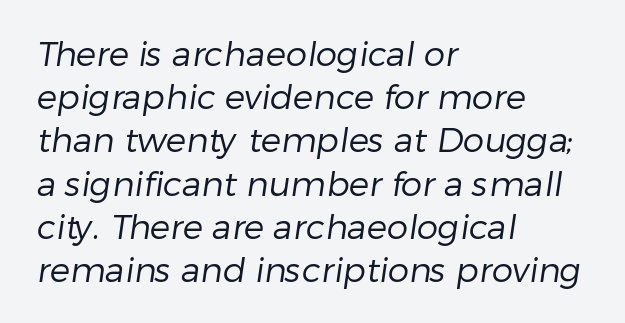
Q: Is the text bold? A: No.
Q: Is the typeface a serif or a sans-serif typeface? A: Sans-serif.
Q: Is the text underlined? A: No.
Q: How is the paragraph aligned? A: Left-aligned.
Q: Is the spacing between letters normal or unusually wide? A: Normal.
Q: Is the spacing between lines tight, normal or loose? A: Normal.
Q: Width (condensed, normal, or wide)? A: Normal.
Q: Stroke contrast? A: Low.
Q: x-height? A: Medium.
Q: Monospaced? A: No.
